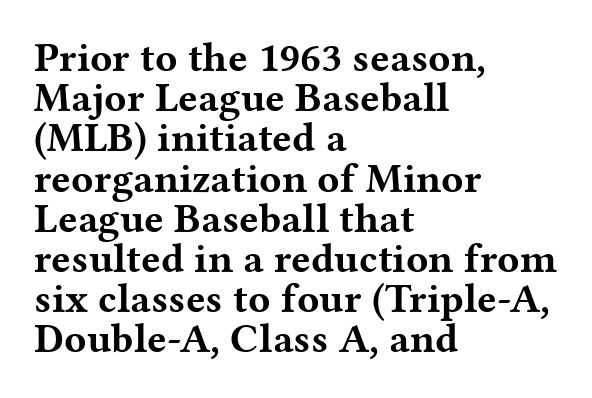
Q: Is the text bold? A: Yes.
Q: Is the text italic (slanted)? A: No, it is upright.
Q: Is the typeface a serif or a sans-serif typeface? A: Serif.
Q: Is the text underlined? A: No.
Q: How is the paragraph aligned? A: Left-aligned.
Q: Is the spacing between letters normal or unusually wide? A: Normal.
Q: Is the spacing between lines tight, normal or loose? A: Tight.
Q: Width (condensed, normal, or wide)? A: Wide.
Q: Stroke contrast? A: Medium.
Q: x-height? A: Medium.
Q: Monospaced? A: No.
